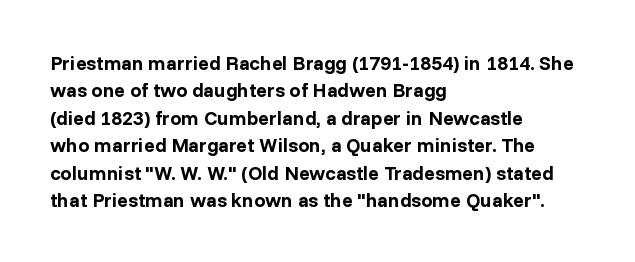
{"italic": "no", "bold": "yes", "underline": "no", "align": "left", "line_spacing": "normal", "line_spacing_ratio": 1.37, "letter_spacing": "normal", "letter_spacing_em": 0.0, "glyph_px": 20}
